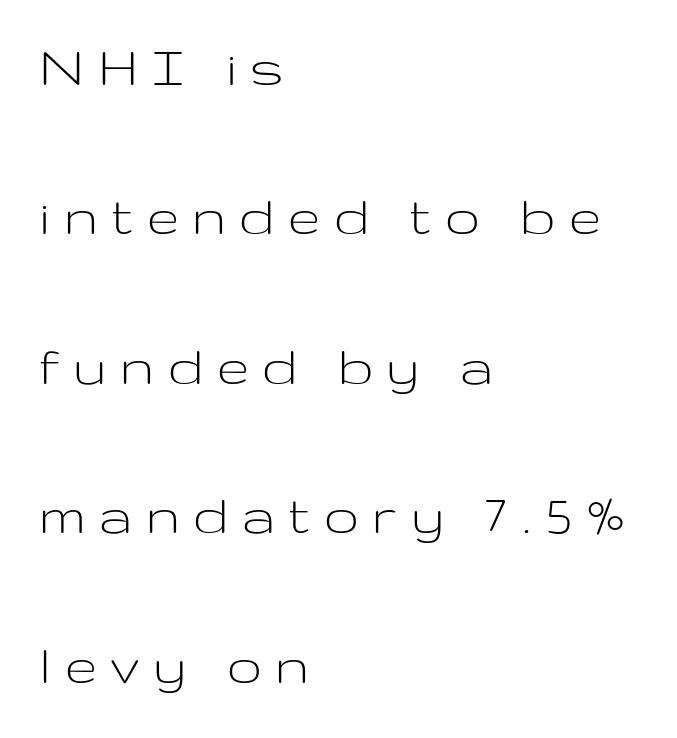
Q: Is the text bold? A: No.
Q: Is the text italic (slanted)? A: No, it is upright.
Q: Is the typeface a serif or a sans-serif typeface? A: Sans-serif.
Q: Is the text underlined? A: No.
Q: How is the paragraph aligned? A: Left-aligned.
Q: Is the spacing between letters normal or unusually wide? A: Unusually wide.
Q: Is the spacing between lines tight, normal or loose? A: Loose.
Q: Width (condensed, normal, or wide)? A: Wide.
Q: Stroke contrast? A: Low.
Q: x-height? A: Medium.
Q: Monospaced? A: No.
